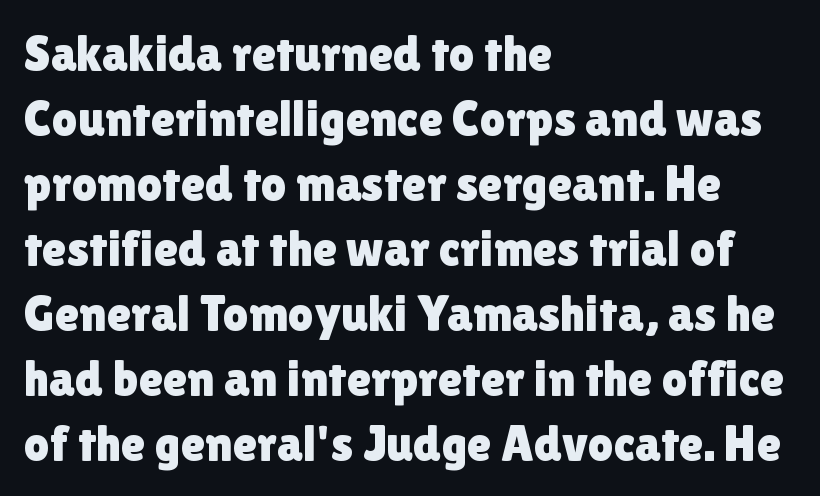
Think of a printed novel: that variable character pitch is what you see here. Designer's note — italics off, roman on. Underlining? Definitely not there. Does the leading feel generous? No, just average.
